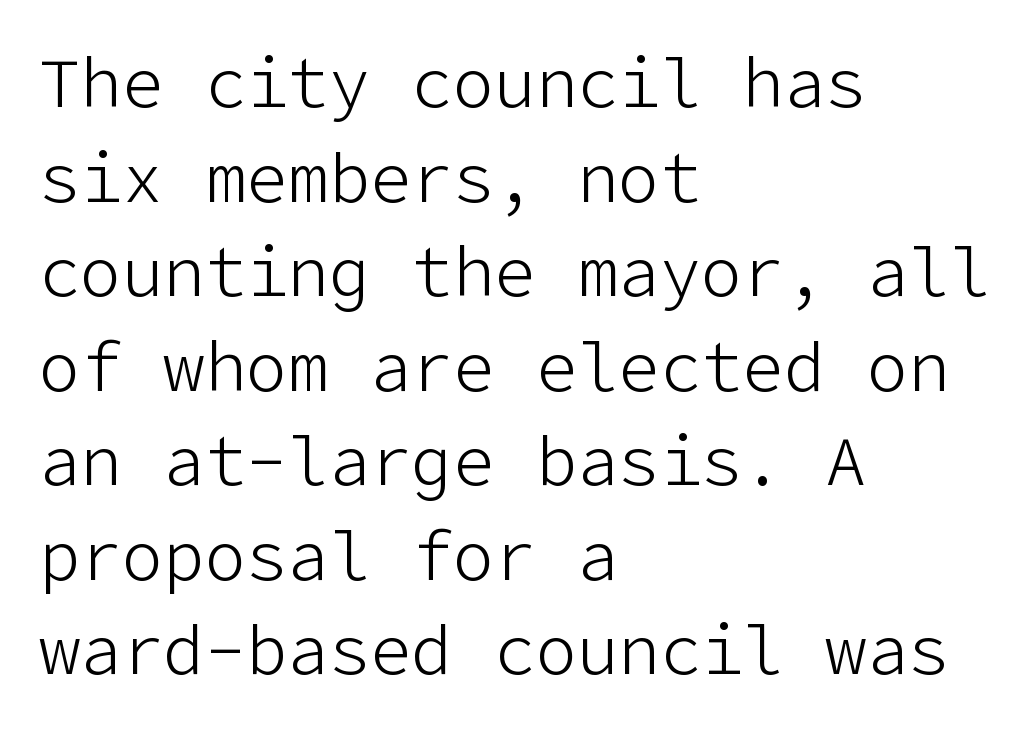
The image shows 69 px light sans-serif type, upright; set left-aligned, normal line spacing (1.37x), normal letter spacing, not underlined; low stroke contrast and a medium x-height.
